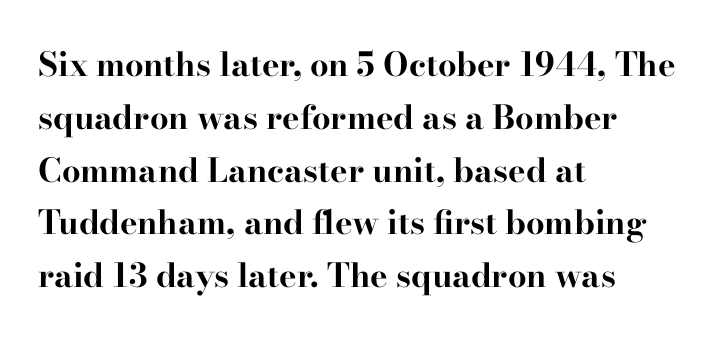
Between one letter and the next there's only the usual sliver of space. A typesetter would call this proportional, since set widths differ per character. Stroke thickness is high; the sample reads as a true bold. Leading matches the norm, producing a regular column.
